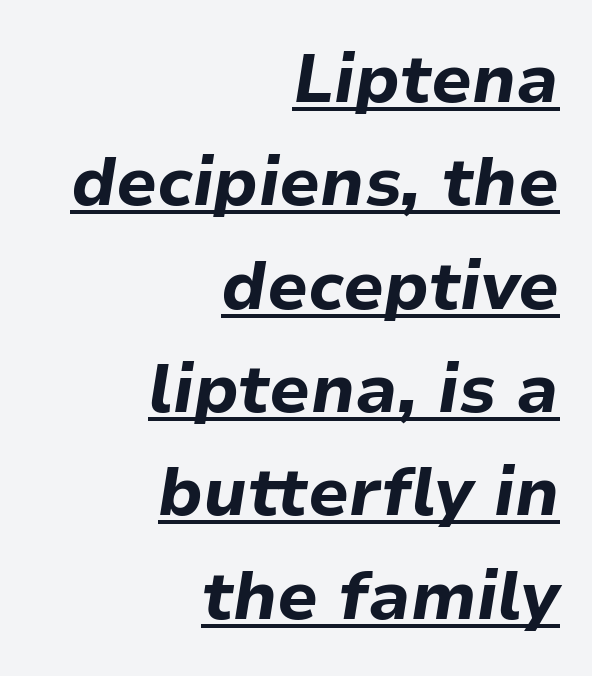
These characters rest on top of a visible drawn line. The rag falls on the left side of this text block. The passage shown stacks its lines at a standard gap. Character widths vary here, with narrow letters taking less room than wide ones. Every character sits at an angle, as italics do. The strokes are fattened all the way to bold.
